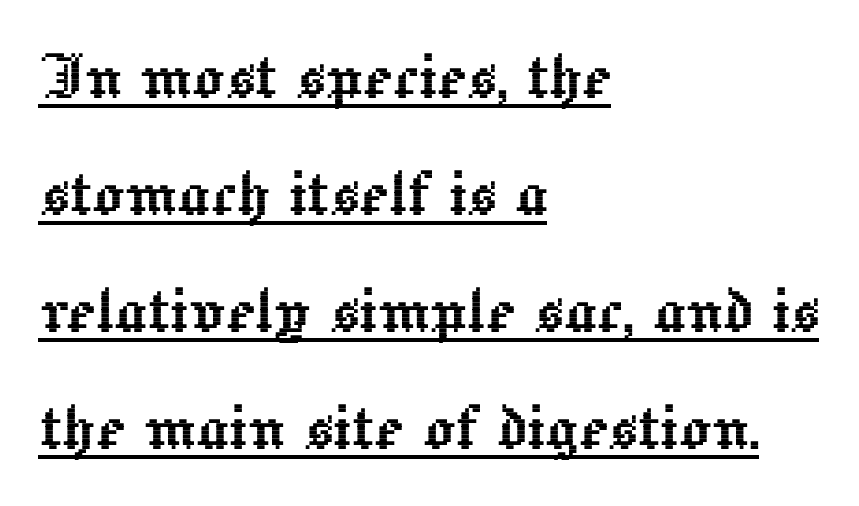
{"italic": "no", "width": "normal", "x_height": "medium", "monospaced": "no", "underline": "yes", "align": "left", "line_spacing": "normal", "line_spacing_ratio": 1.5, "letter_spacing": "normal", "letter_spacing_em": 0.0, "glyph_px": 78}
